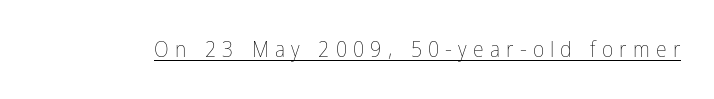
The image shows 22 px text type, upright; set unusually wide letter spacing (+0.28 em), underlined.
